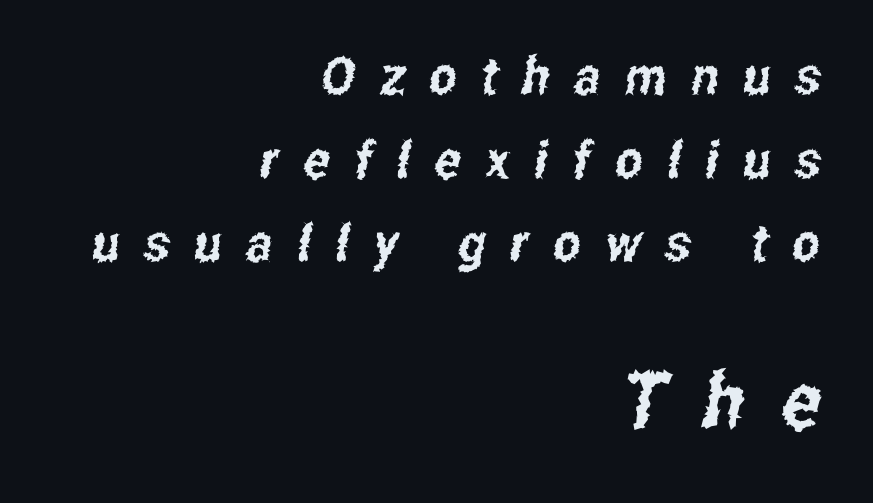
The designer went with a sans here, leaving each stem footless. Look at the glyph heights: the lower group is clearly the bigger setting. The letters are spread apart with noticeably loose tracking. The face used here is proportionally spaced, like ordinary book or web type.
